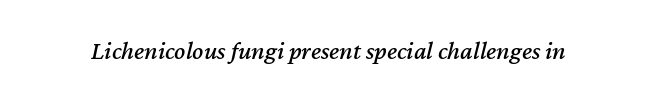
Q: Is the text italic (slanted)? A: Yes, it leans right by about 12 degrees.
Q: Is the text underlined? A: No.
Q: Is the spacing between letters normal or unusually wide? A: Normal.
